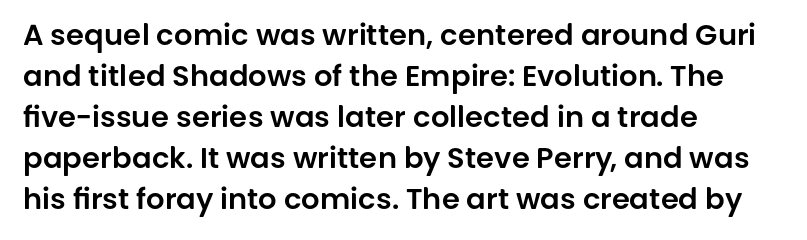
Proportional: the letters do not fall into vertical columns. Line starts are locked; line ends wander. The zone under the glyphs is completely vacant. The rendering uses a moderate line-height, typical for paragraphs. Students, note that the glyphs here touch the page at normal intervals.
